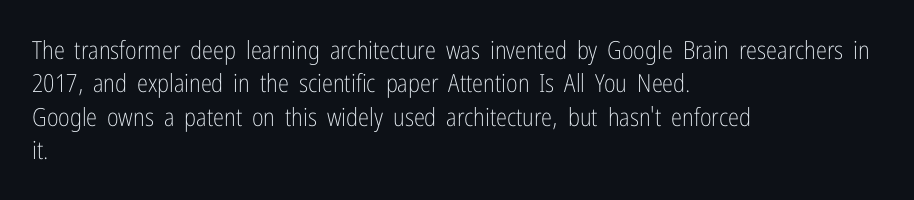
Notice how the stems are strictly vertical — no italics here. Clear beneath every line of the passage. Compared with typical paragraphs, the rows here are spaced about the same. The letters look calm and open, with moderate or lighter stems. Spacing between characters is what you'd get straight out of the box.
